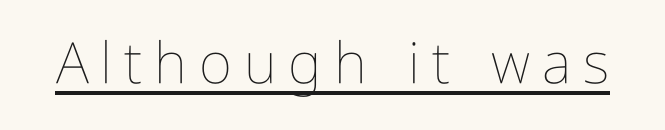
Q: Is the text bold? A: No.
Q: Is the text italic (slanted)? A: No, it is upright.
Q: Is the text underlined? A: Yes.
Q: Is the spacing between letters normal or unusually wide? A: Unusually wide.
Q: Width (condensed, normal, or wide)? A: Condensed.
Q: Stroke contrast? A: Low.
Q: x-height? A: Medium.
Q: Monospaced? A: No.
